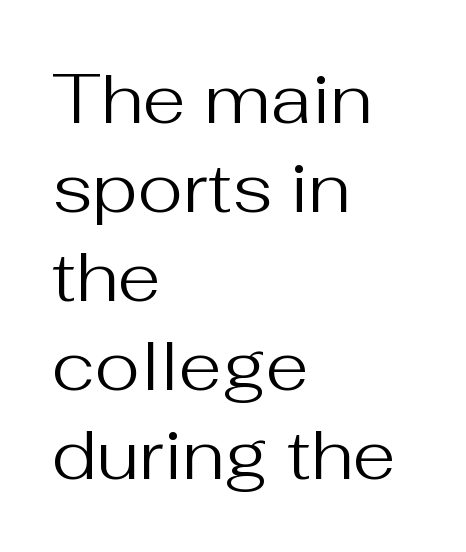
If you measured baseline to baseline, you'd find a middling distance. Nobody drew a line under any word here. Words appear dense and cohesive because spacing is normal. The lines are quadded left. A typesetter would mark this as roman, not italic.
